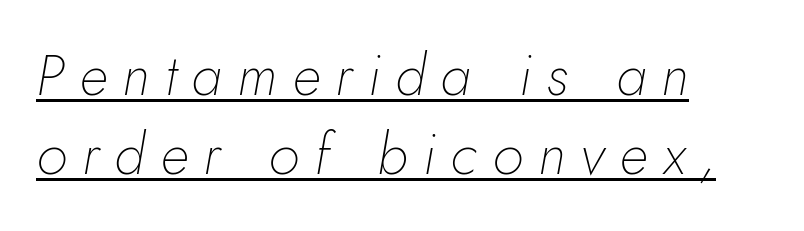
Q: Is the text bold? A: No.
Q: Is the text italic (slanted)? A: Yes, it leans right by about 10 degrees.
Q: Is the text underlined? A: Yes.
Q: How is the paragraph aligned? A: Left-aligned.
Q: Is the spacing between letters normal or unusually wide? A: Unusually wide.
Q: Is the spacing between lines tight, normal or loose? A: Normal.
Q: Width (condensed, normal, or wide)? A: Normal.
Q: Stroke contrast? A: Low.
Q: x-height? A: Small.
Q: Monospaced? A: No.
